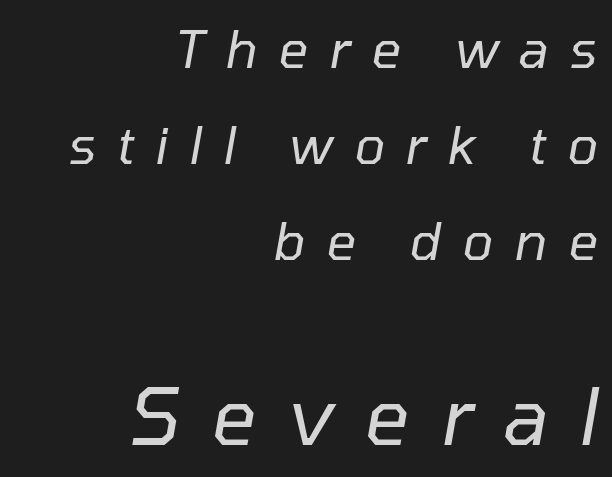
Italic? Definitely — the glyphs are oblique. Check the space under the baseline: it is left empty. Typeset ragged left — the right edge is the straight one. Display-style spreading of the glyphs; the letterfit is very open. The strokes carry an ordinary text weight at most.
